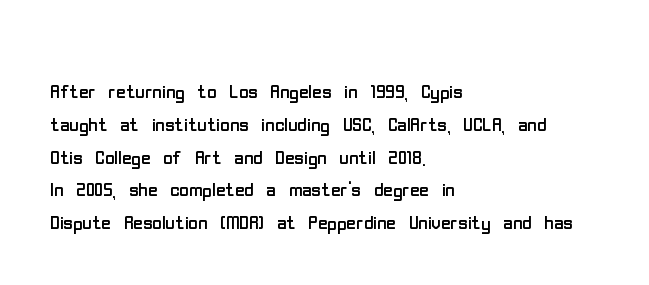
Check the space under the baseline: it is left empty. Posture: upright roman. Is the type heavy? It reads as light-to-regular instead. One-word summary of the alignment: left. The line-height multiplier appears to be the usual default.
